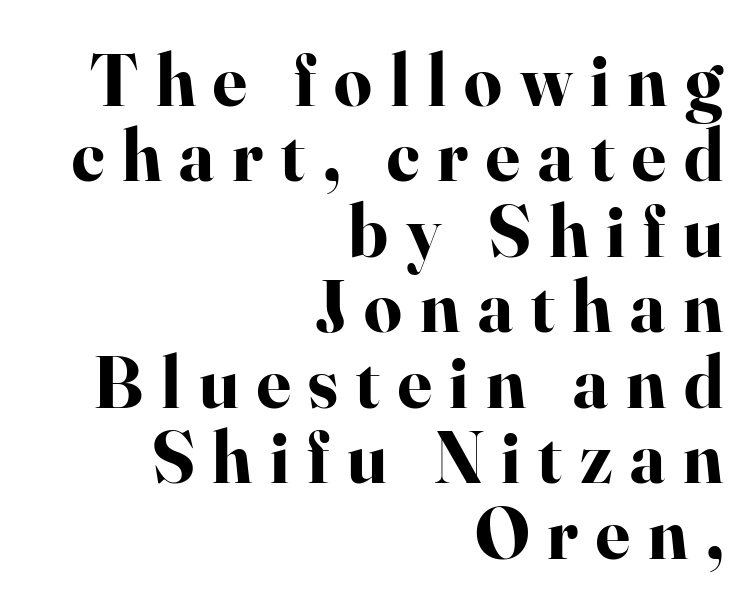
The type sits square on the baseline with zero lean. The string is rendered with underlining switched off. Chunky letters — that's bold for sure. The line texture is sparse and dotted thanks to wide tracking. The face used here is seriffed, in the tradition of book romans. Visually the block forms a straight wall on the right and a jagged coastline on the left.
